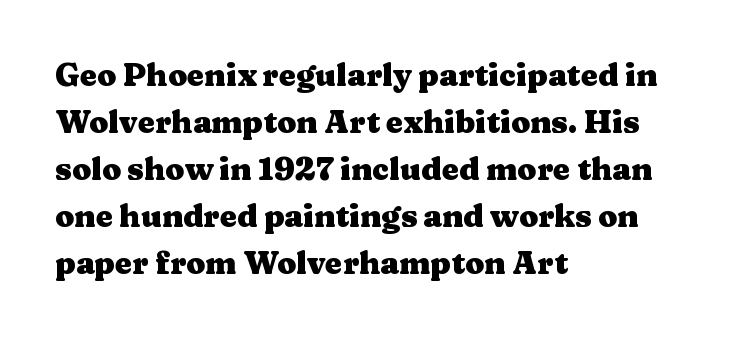
The image shows 31 px heavy, wide serif type, upright; set left-aligned, normal line spacing (1.52x), normal letter spacing, not underlined; medium stroke contrast and a medium x-height.
